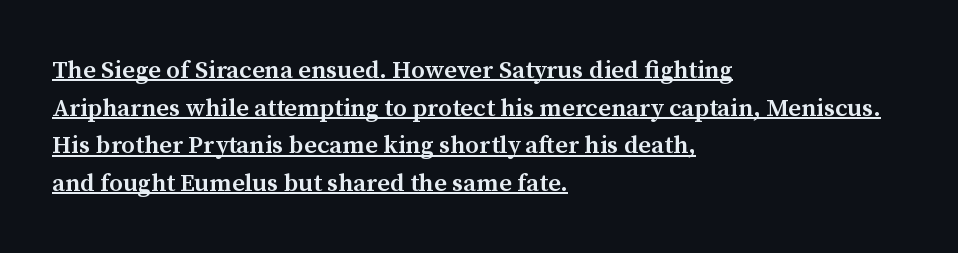
The font's upright variant was chosen for this text. A student would call this left alignment; a typographer would say flush left, rag right. Weight check: semibold — heavier than regular, not quite bold. Compared with typical body copy, the letter spacing here is the same. Horizontal bands of white between lines are of average thickness. Somebody hit Ctrl+U on this one — the words are underlined.
